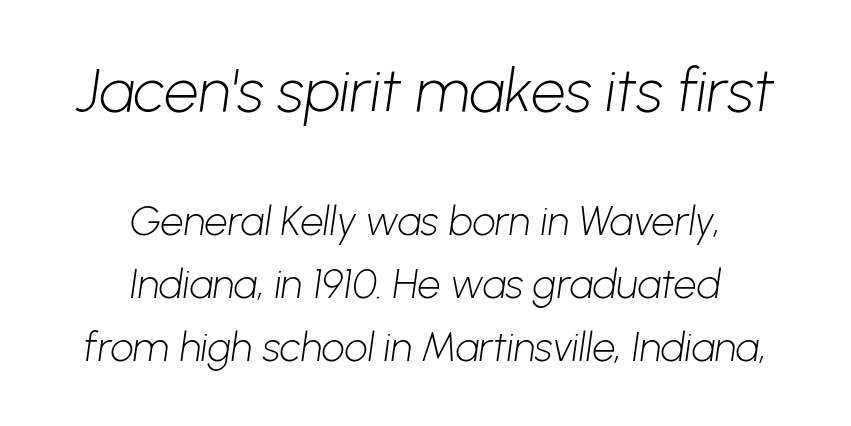
{"serif": "no", "bold": "no", "weight": "light", "width": "normal", "stroke_contrast": "low", "x_height": "medium", "monospaced": "no", "underline": "no", "align": "center", "line_spacing": "normal", "line_spacing_ratio": 1.54, "letter_spacing": "normal", "letter_spacing_em": 0.0, "larger_block": "first", "size_ratio": 1.49, "glyph_px": 61}
